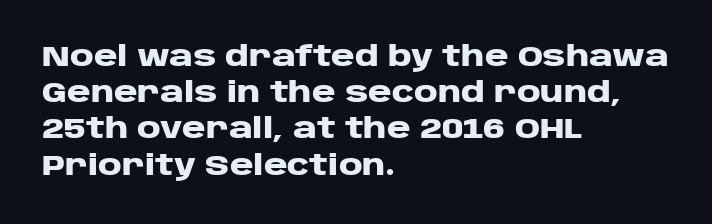
Q: Is the text bold? A: Yes.
Q: Is the text italic (slanted)? A: No, it is upright.
Q: Is the typeface a serif or a sans-serif typeface? A: Sans-serif.
Q: Is the text underlined? A: No.
Q: How is the paragraph aligned? A: Left-aligned.
Q: Is the spacing between letters normal or unusually wide? A: Normal.
Q: Is the spacing between lines tight, normal or loose? A: Normal.
Q: Width (condensed, normal, or wide)? A: Wide.
Q: Stroke contrast? A: Low.
Q: x-height? A: Large.
Q: Monospaced? A: No.
